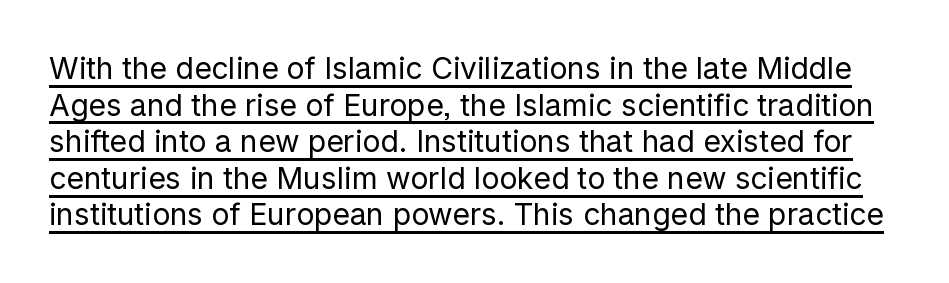
{"serif": "no", "italic": "no", "bold": "no", "weight": "regular", "width": "normal", "stroke_contrast": "low", "x_height": "medium", "monospaced": "no", "underline": "yes", "line_spacing_ratio": 1.22, "letter_spacing": "normal", "letter_spacing_em": 0.0, "glyph_px": 30}
